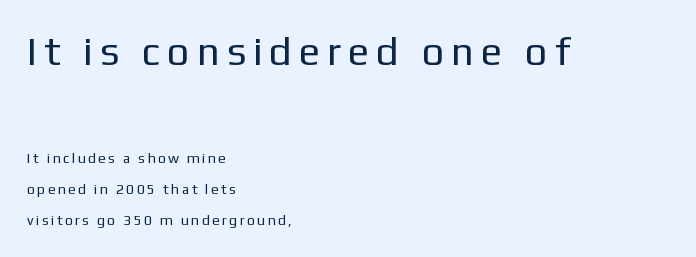
Q: Is the text bold? A: No.
Q: Is the text italic (slanted)? A: No, it is upright.
Q: Is the typeface a serif or a sans-serif typeface? A: Sans-serif.
Q: Is the text underlined? A: No.
Q: How is the paragraph aligned? A: Left-aligned.
Q: Is the spacing between lines tight, normal or loose? A: Loose.
Q: Which block of text is set in a larger size, the first (top) or the second (bottom)? A: The first (top) one.
Q: Width (condensed, normal, or wide)? A: Normal.
Q: Stroke contrast? A: Low.
Q: x-height? A: Medium.
Q: Monospaced? A: No.
